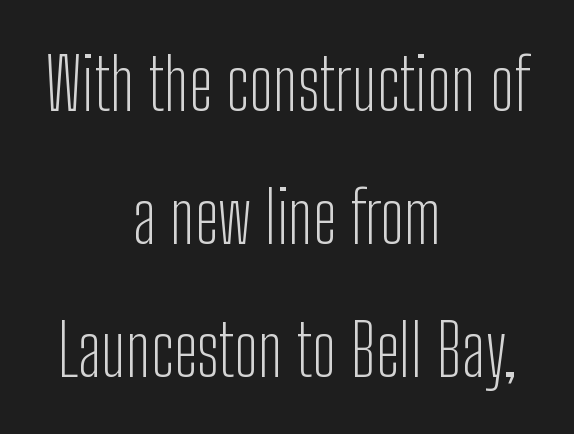
Q: Is the text bold? A: No.
Q: Is the text italic (slanted)? A: No, it is upright.
Q: Is the typeface a serif or a sans-serif typeface? A: Sans-serif.
Q: Is the text underlined? A: No.
Q: How is the paragraph aligned? A: Centered.
Q: Is the spacing between letters normal or unusually wide? A: Normal.
Q: Width (condensed, normal, or wide)? A: Condensed.
Q: Stroke contrast? A: Low.
Q: x-height? A: Medium.
Q: Monospaced? A: No.
